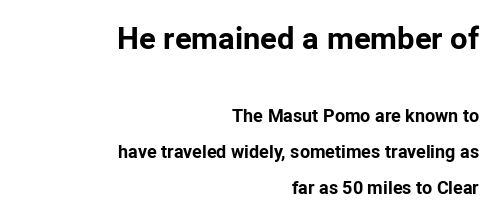
The image shows 31 px bold sans-serif type, upright; set right-aligned, loose line spacing (1.99x), normal letter spacing, not underlined; the first (top) block is 1.72x larger; low stroke contrast and a medium x-height.
